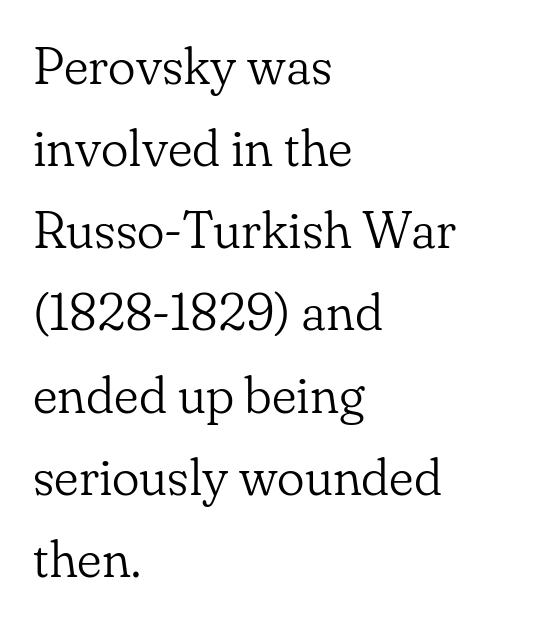
{"serif": "yes", "italic": "no", "bold": "no", "weight": "light", "width": "normal", "stroke_contrast": "low", "x_height": "small", "monospaced": "no", "underline": "no", "align": "left", "line_spacing": "normal", "line_spacing_ratio": 1.58, "letter_spacing": "normal", "letter_spacing_em": 0.0, "glyph_px": 52}
